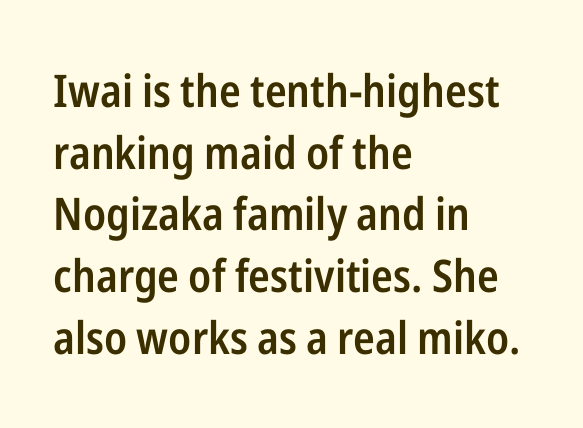
The image shows 45 px semibold, condensed sans-serif type, upright; set left-aligned, normal line spacing (1.37x), normal letter spacing, not underlined; low stroke contrast and a medium x-height.
